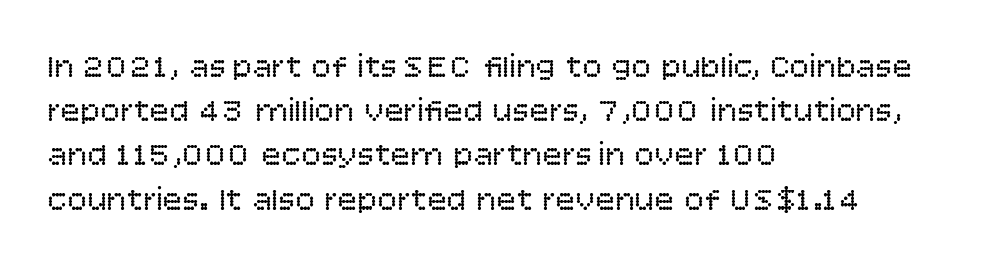
The image shows 33 px regular-weight sans-serif type, upright; set left-aligned, normal line spacing (1.34x), normal letter spacing, not underlined; low stroke contrast and a large x-height.
